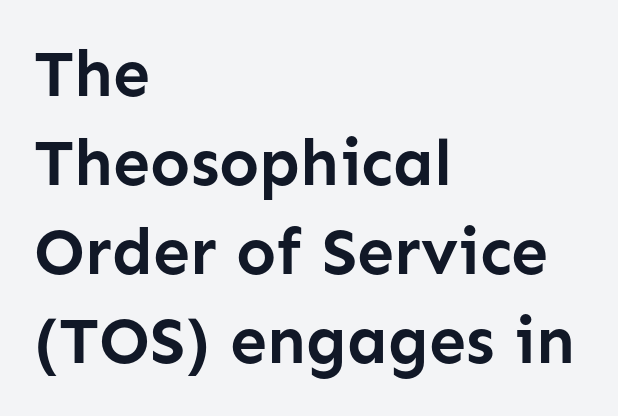
Q: Is the text bold? A: Yes.
Q: Is the text italic (slanted)? A: No, it is upright.
Q: Is the typeface a serif or a sans-serif typeface? A: Sans-serif.
Q: Is the text underlined? A: No.
Q: How is the paragraph aligned? A: Left-aligned.
Q: Is the spacing between letters normal or unusually wide? A: Normal.
Q: Is the spacing between lines tight, normal or loose? A: Normal.
Q: Width (condensed, normal, or wide)? A: Normal.
Q: Stroke contrast? A: Low.
Q: x-height? A: Medium.
Q: Monospaced? A: No.
